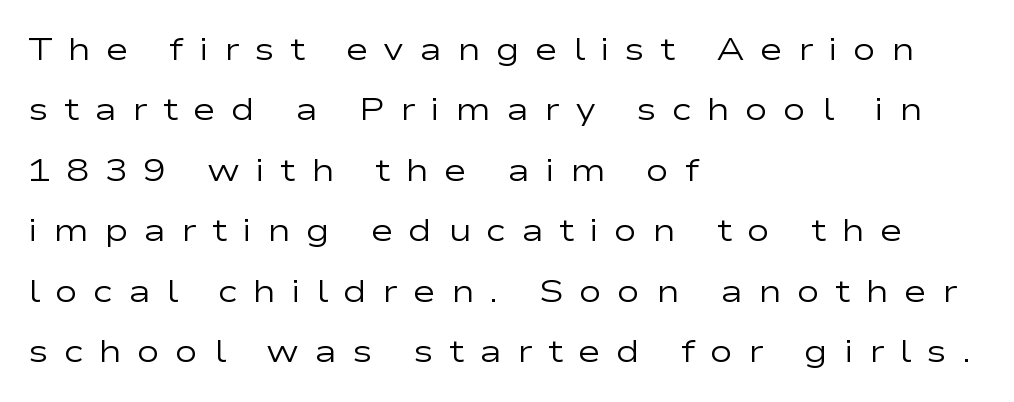
Q: Is the text bold? A: No.
Q: Is the text italic (slanted)? A: No, it is upright.
Q: Is the typeface a serif or a sans-serif typeface? A: Sans-serif.
Q: Is the text underlined? A: No.
Q: How is the paragraph aligned? A: Left-aligned.
Q: Is the spacing between letters normal or unusually wide? A: Unusually wide.
Q: Is the spacing between lines tight, normal or loose? A: Loose.
Q: Width (condensed, normal, or wide)? A: Wide.
Q: Stroke contrast? A: Low.
Q: x-height? A: Medium.
Q: Monospaced? A: No.
